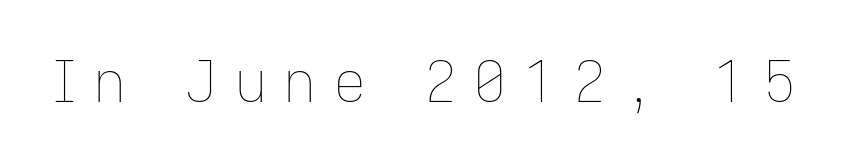
Upright lettering throughout. Unbolded letterforms with no extra heft. Looks like regular typesetting: each glyph gets only the width it needs. Substantial extra tracking has been applied to these lines.
